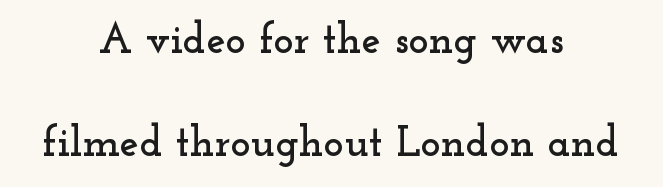
Classification — serif. These lines stand farther apart than default settings would place them. The lettering holds an erect, upright posture throughout. The passage shown is typed in a proportional face where columns would drift. You could call the tracking neutral — neither tight nor loose.
